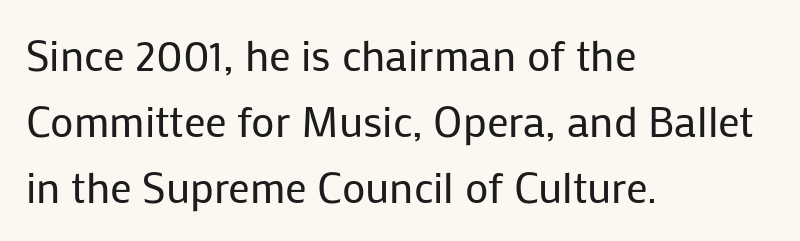
Classification — sans serif. Proportional: the letters do not fall into vertical columns. How would I describe the line gaps? Plain and ordinary. The face used here is rendered with its standard letterfit.
